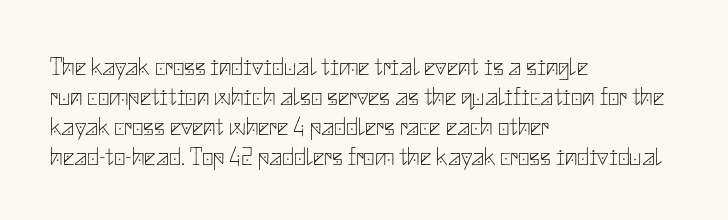
{"italic": "no", "bold": "no", "underline": "no", "align": "left", "line_spacing_ratio": 1.2, "letter_spacing": "normal", "letter_spacing_em": 0.0, "glyph_px": 25}
